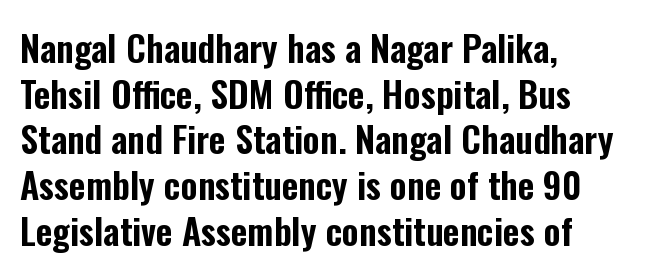
Q: Is the text italic (slanted)? A: No, it is upright.
Q: Is the typeface a serif or a sans-serif typeface? A: Sans-serif.
Q: Is the text underlined? A: No.
Q: How is the paragraph aligned? A: Left-aligned.
Q: Is the spacing between letters normal or unusually wide? A: Normal.
Q: Is the spacing between lines tight, normal or loose? A: Normal.
Q: Width (condensed, normal, or wide)? A: Condensed.
Q: Stroke contrast? A: Low.
Q: x-height? A: Medium.
Q: Monospaced? A: No.
